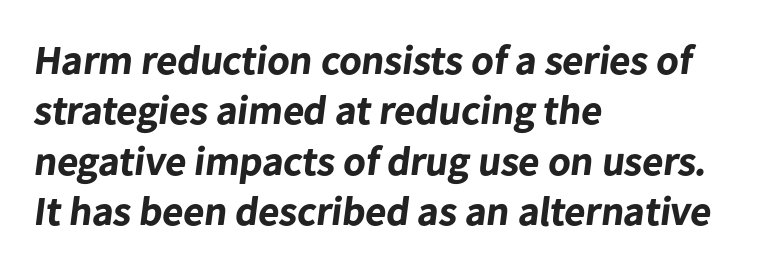
The image shows 41 px bold sans-serif type; set left-aligned, line spacing 1.23x, normal letter spacing, not underlined; low stroke contrast and a medium x-height.
